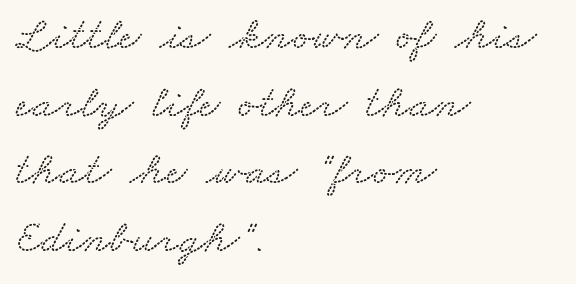
Q: Is the typeface a serif or a sans-serif typeface? A: Serif.
Q: Is the text underlined? A: No.
Q: How is the paragraph aligned? A: Left-aligned.
Q: Is the spacing between letters normal or unusually wide? A: Normal.
Q: Is the spacing between lines tight, normal or loose? A: Normal.
Q: Width (condensed, normal, or wide)? A: Wide.
Q: Stroke contrast? A: Medium.
Q: x-height? A: Small.
Q: Monospaced? A: No.
